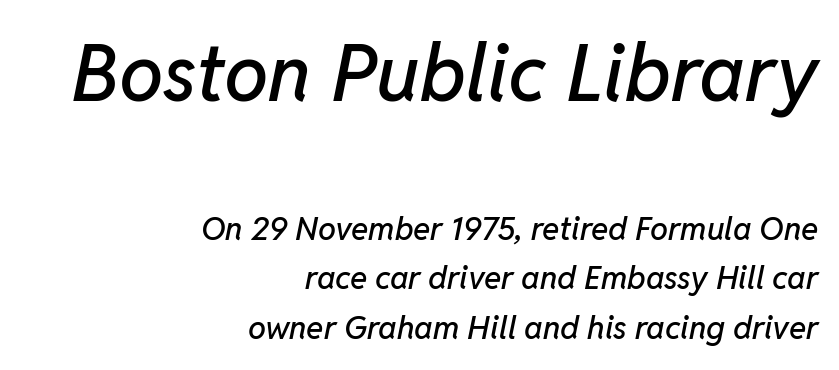
Q: Is the text italic (slanted)? A: Yes, it leans right by about 11 degrees.
Q: Is the text underlined? A: No.
Q: How is the paragraph aligned? A: Right-aligned.
Q: Is the spacing between letters normal or unusually wide? A: Normal.
Q: Is the spacing between lines tight, normal or loose? A: Normal.
Q: Which block of text is set in a larger size, the first (top) or the second (bottom)? A: The first (top) one.
Q: Width (condensed, normal, or wide)? A: Normal.
Q: Stroke contrast? A: Low.
Q: x-height? A: Medium.
Q: Monospaced? A: No.
